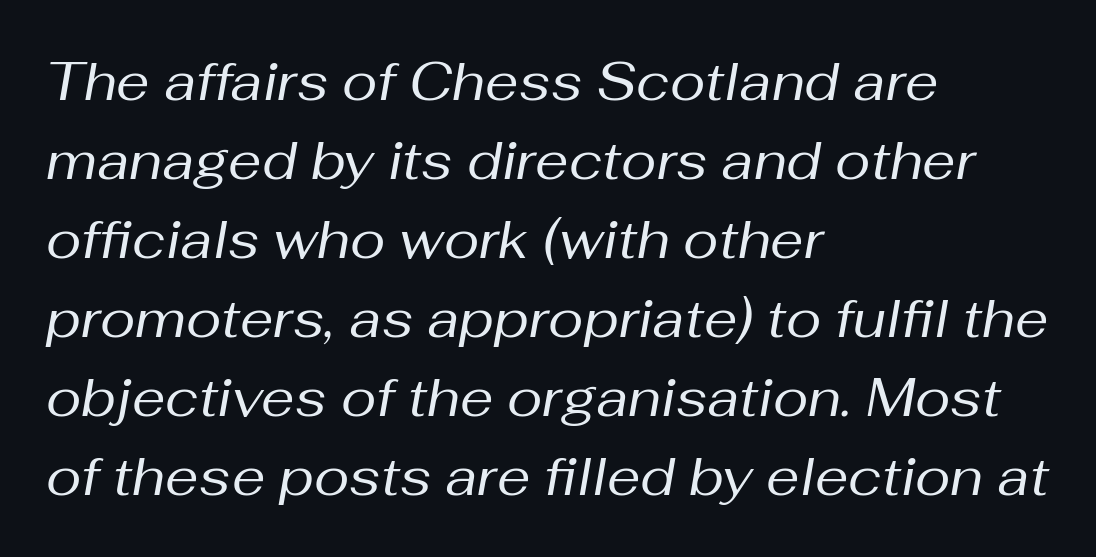
The image shows 53 px regular-weight type, italic (leaning right); set left-aligned, normal line spacing (1.49x), normal letter spacing, not underlined; medium stroke contrast and a medium x-height.
